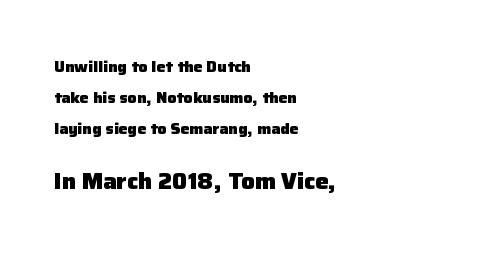
Q: Is the text bold? A: Yes.
Q: Is the text italic (slanted)? A: No, it is upright.
Q: Is the text underlined? A: No.
Q: How is the paragraph aligned? A: Left-aligned.
Q: Is the spacing between letters normal or unusually wide? A: Normal.
Q: Is the spacing between lines tight, normal or loose? A: Loose.
Q: Which block of text is set in a larger size, the first (top) or the second (bottom)? A: The second (bottom) one.
